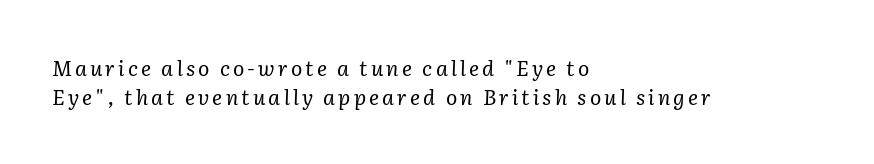
{"italic": "yes", "lean": "right", "slant_degrees": 2, "bold": "no", "underline": "no", "align": "left", "line_spacing": "normal", "line_spacing_ratio": 1.4, "glyph_px": 21}
